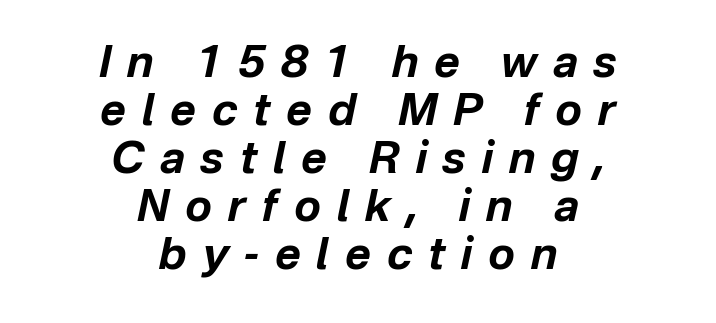
The image shows 44 px bold type, italic (leaning right); set centered, tight line spacing (1.09x), unusually wide letter spacing (+0.36 em), not underlined; low stroke contrast and a medium x-height.
